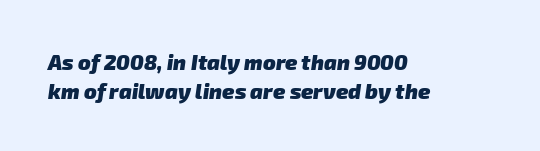
The strokes are fattened all the way to bold. The leading is moderate, giving the passage an even texture. The area under the type is left untouched. Teacher's note: observe the even left margin — that is flush-left alignment. Here the glyphs are tracked normally, forming tight word shapes.
